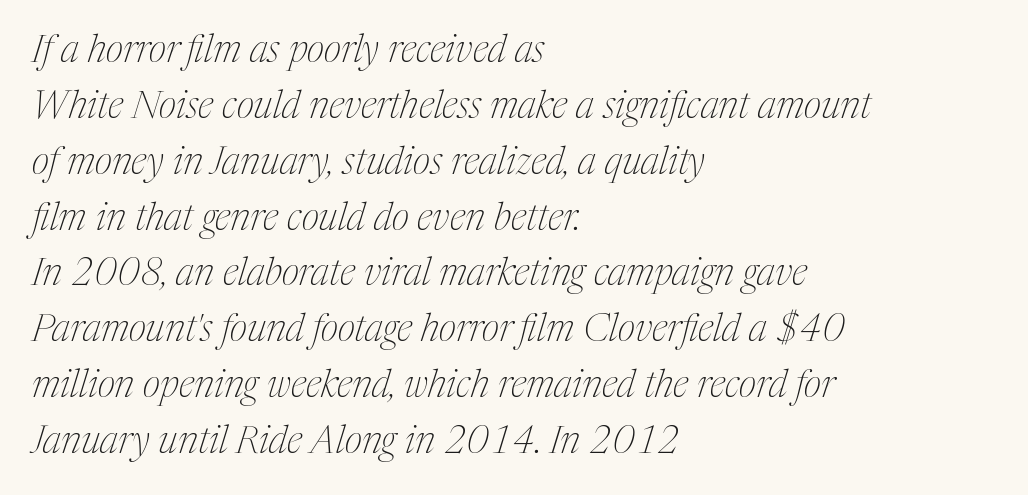
{"serif": "yes", "italic": "yes", "lean": "right", "slant_degrees": 17, "bold": "no", "weight": "thin", "width": "condensed", "stroke_contrast": "medium", "x_height": "medium", "monospaced": "no", "underline": "no", "align": "left", "line_spacing": "normal", "line_spacing_ratio": 1.47, "letter_spacing": "normal", "letter_spacing_em": 0.0, "glyph_px": 38}
